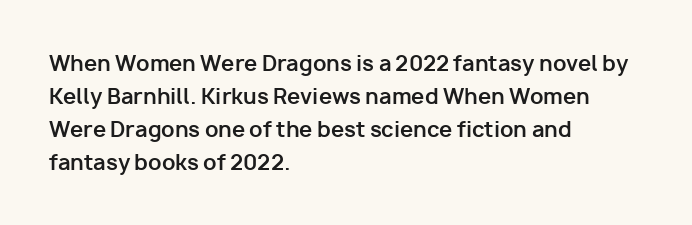
The sample has been set heavy, in full bold. Any mark beneath the type? The region is blank. The ragged edge is on the right, which tells us the setting is flush left. This sample uses plain, unmodified letter spacing. Posture: vertical. Does the leading feel generous? No, just average.
